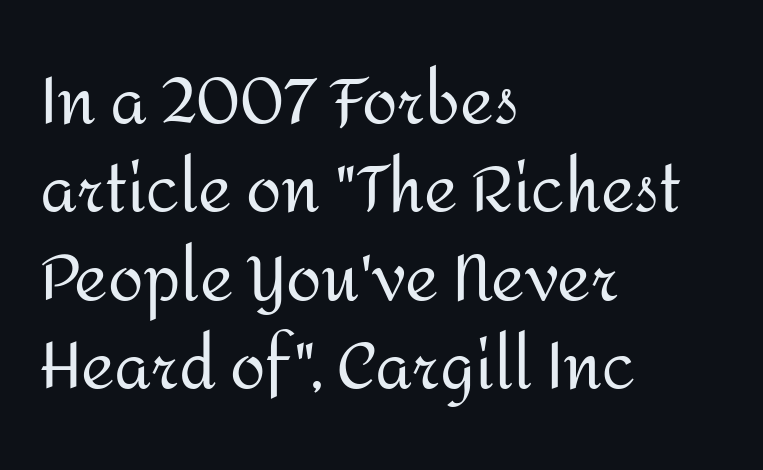
Q: Is the text bold? A: No.
Q: Is the text italic (slanted)? A: No, it is upright.
Q: Is the typeface a serif or a sans-serif typeface? A: Sans-serif.
Q: Is the text underlined? A: No.
Q: How is the paragraph aligned? A: Left-aligned.
Q: Is the spacing between letters normal or unusually wide? A: Normal.
Q: Is the spacing between lines tight, normal or loose? A: Normal.
Q: Width (condensed, normal, or wide)? A: Normal.
Q: Stroke contrast? A: Medium.
Q: x-height? A: Medium.
Q: Monospaced? A: No.
